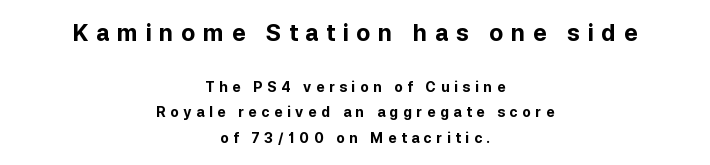
The image shows 23 px bold type, upright; set centered, line spacing 1.81x, unusually wide letter spacing (+0.33 em), not underlined; the first (top) block is 1.64x larger.
